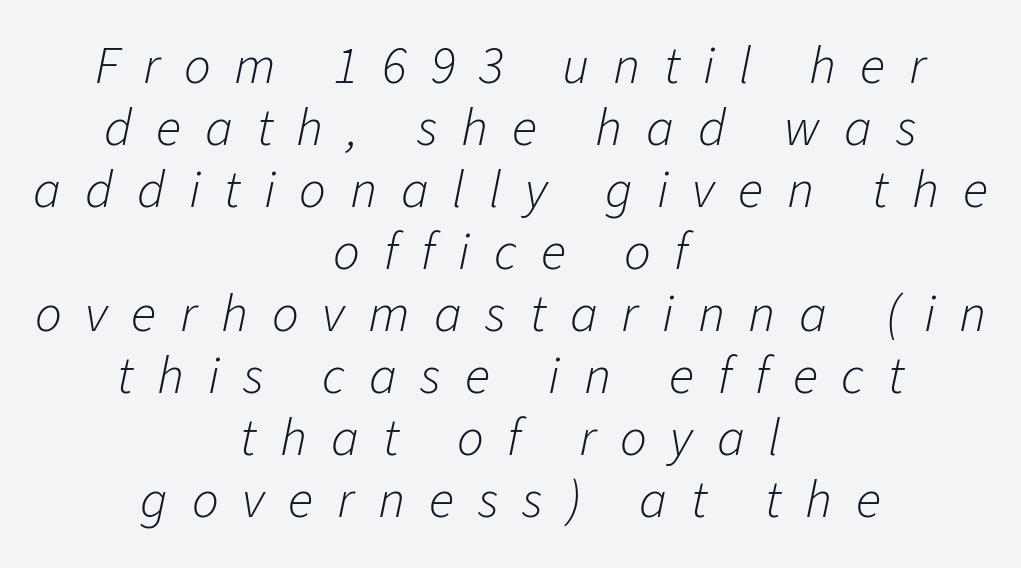
{"italic": "yes", "lean": "right", "slant_degrees": 11, "bold": "no", "weight": "light", "width": "normal", "stroke_contrast": "low", "x_height": "medium", "monospaced": "no", "underline": "no", "align": "center", "line_spacing_ratio": 1.17, "letter_spacing": "wide", "letter_spacing_em": 0.45, "glyph_px": 53}
